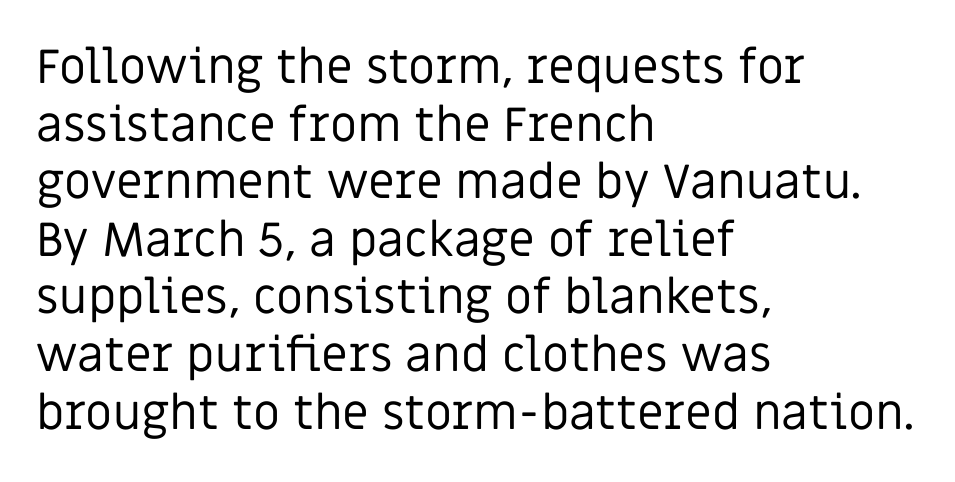
The image shows 48 px regular-weight sans-serif type, upright; set left-aligned, line spacing 1.2x, normal letter spacing, not underlined; low stroke contrast and a large x-height.
